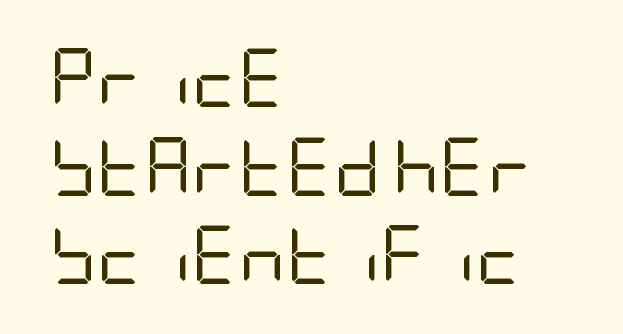
{"serif": "no", "italic": "no", "bold": "no", "weight": "regular", "width": "condensed", "stroke_contrast": "low", "x_height": "large", "underline": "no", "align": "left", "line_spacing": "normal", "line_spacing_ratio": 1.53, "letter_spacing": "normal", "letter_spacing_em": 0.0, "glyph_px": 58}
